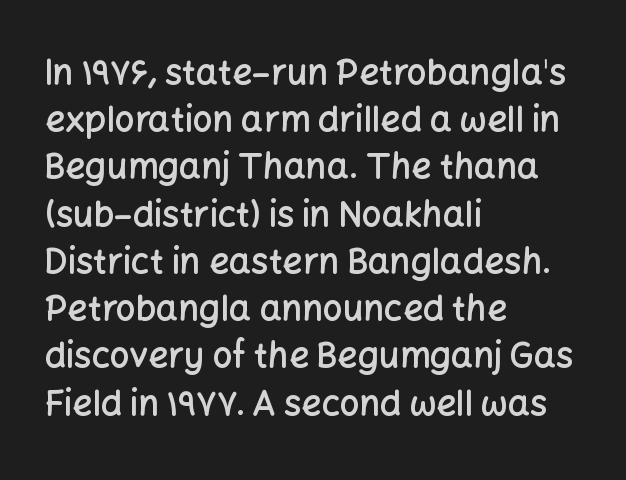
A typesetter would call this leading conventional body-copy spacing. Typeset ragged right — the left edge is the straight one. Examine the stroke ends and you'll find no serifs. The area under the type is left untouched. The letterforms sit shoulder to shoulder at normal distance.
